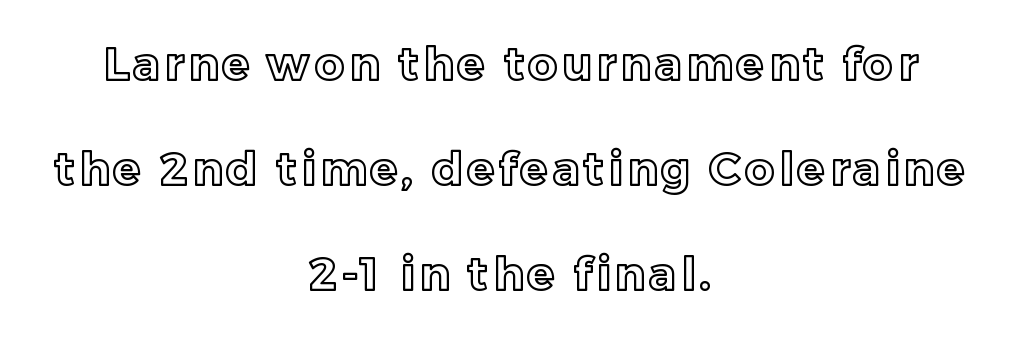
The image shows 45 px text type, upright; set centered, loose line spacing (2.33x), not underlined; a medium x-height.
